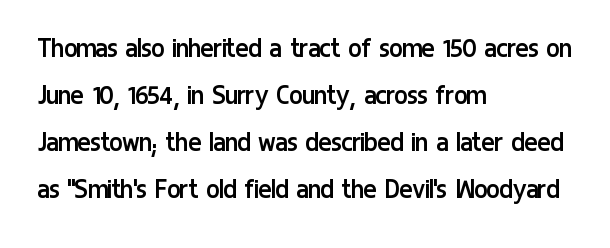
The image shows 31 px regular-weight, condensed sans-serif type, upright; set left-aligned, normal line spacing (1.52x), normal letter spacing, not underlined; low stroke contrast and a medium x-height.
